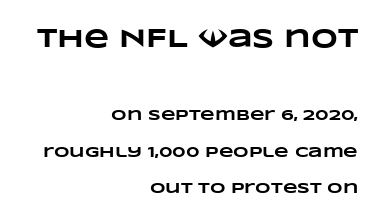
{"bold": "yes", "underline": "no", "align": "right", "line_spacing": "loose", "line_spacing_ratio": 2.41, "letter_spacing": "normal", "letter_spacing_em": 0.0, "larger_block": "first", "size_ratio": 1.73, "glyph_px": 26}
